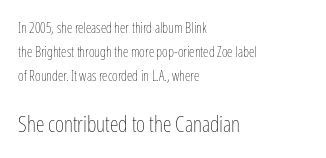
The image shows 22 px text type, upright; set left-aligned, line spacing 1.73x, normal letter spacing, not underlined; the second (bottom) block is 1.57x larger.
